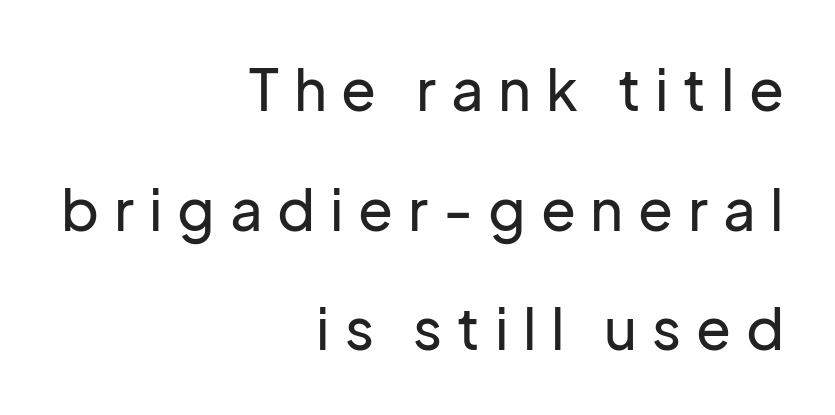
The letters carry no serifs — their stems end cleanly without finishing strokes. Vertical spacing — loose. Line ends are locked; line starts wander. Is this a fixed-width face? No — the glyphs have proportional, varying widths. Each word looks stretched out because of the extra space between its letters. Lines of text with bare space underneath.
